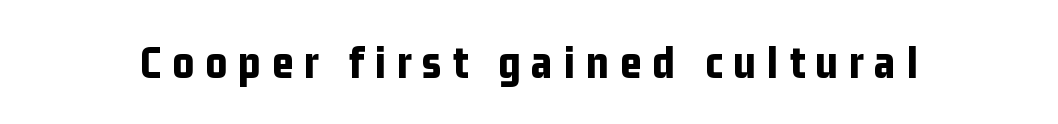
Q: Is the text bold? A: Yes.
Q: Is the text italic (slanted)? A: No, it is upright.
Q: Is the typeface a serif or a sans-serif typeface? A: Sans-serif.
Q: Is the text underlined? A: No.
Q: Is the spacing between letters normal or unusually wide? A: Unusually wide.
Q: Width (condensed, normal, or wide)? A: Condensed.
Q: Stroke contrast? A: Low.
Q: x-height? A: Medium.
Q: Monospaced? A: No.
